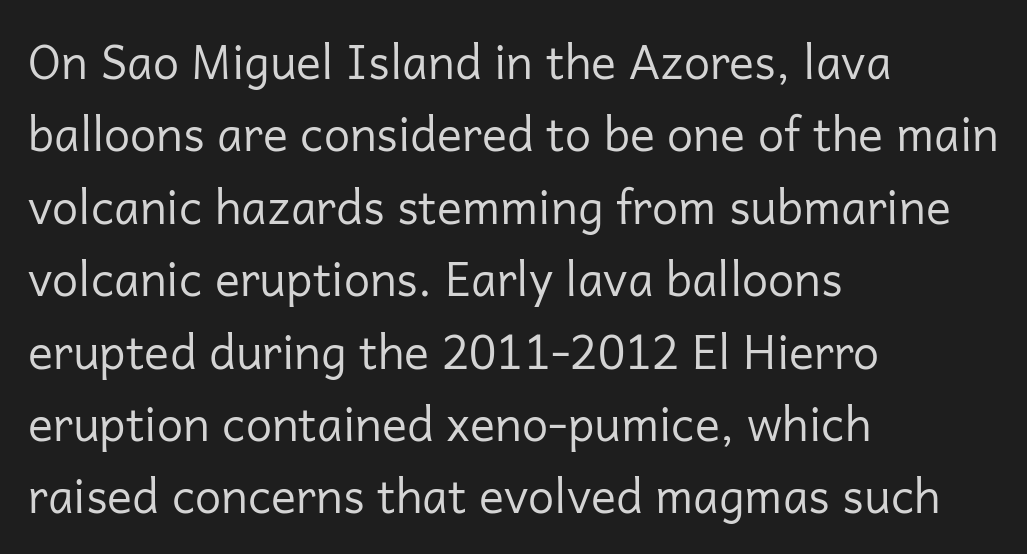
The space directly below the letters is spotless. Weight: not bold — regular or lighter. The glyphs in this specimen are sans serif. Short note: letters normally spaced.
